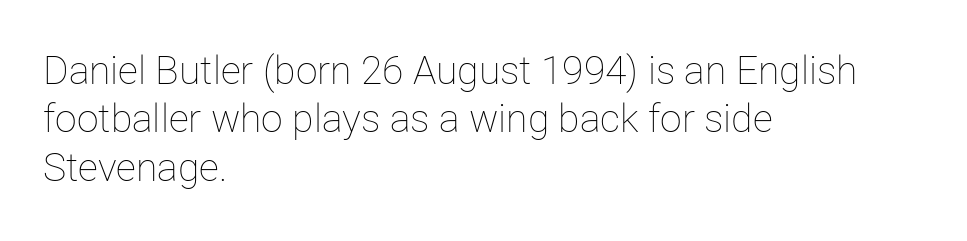
A typesetter would call this zero additional tracking. Every stem runs plumb, perpendicular to the baseline. Weight: regular or lighter. The lines in this sample share a left origin and differ only in where they stop. A bare baseline throughout the passage.
